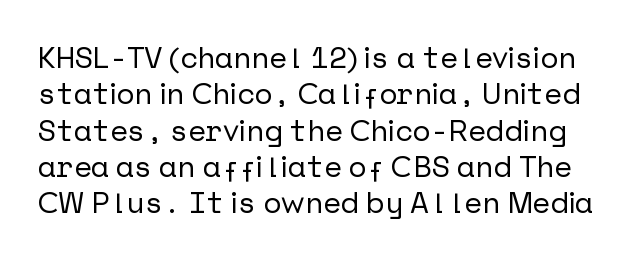
{"serif": "no", "italic": "no", "width": "normal", "stroke_contrast": "low", "x_height": "medium", "underline": "no", "line_spacing_ratio": 1.21, "letter_spacing": "normal", "letter_spacing_em": 0.0, "glyph_px": 30}
